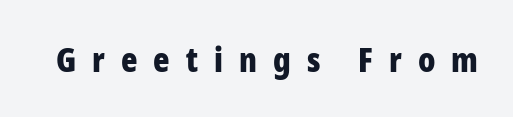
The letterforms stand isolated, each surrounded by extra space. In terms of letterform style, serifs are entirely absent. This is the regular roman posture of the typeface. This is heavy type, rendered in bold. Do the characters align in a grid? No, the font is proportional. Bare-footed words on every line.
